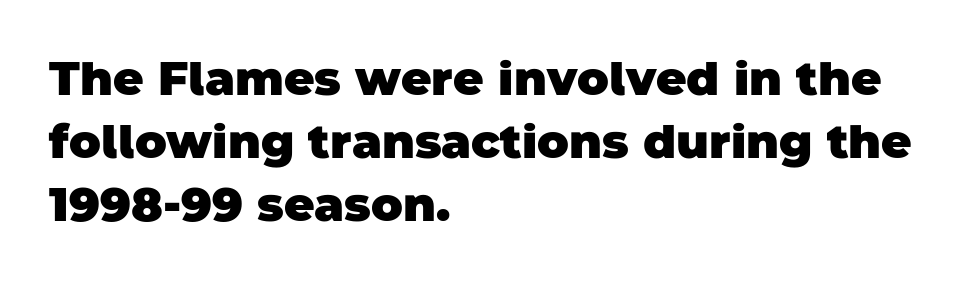
Q: Is the text bold? A: Yes.
Q: Is the typeface a serif or a sans-serif typeface? A: Sans-serif.
Q: Is the text underlined? A: No.
Q: How is the paragraph aligned? A: Left-aligned.
Q: Is the spacing between letters normal or unusually wide? A: Normal.
Q: Is the spacing between lines tight, normal or loose? A: Normal.
Q: Width (condensed, normal, or wide)? A: Normal.
Q: Stroke contrast? A: Low.
Q: x-height? A: Large.
Q: Monospaced? A: No.
